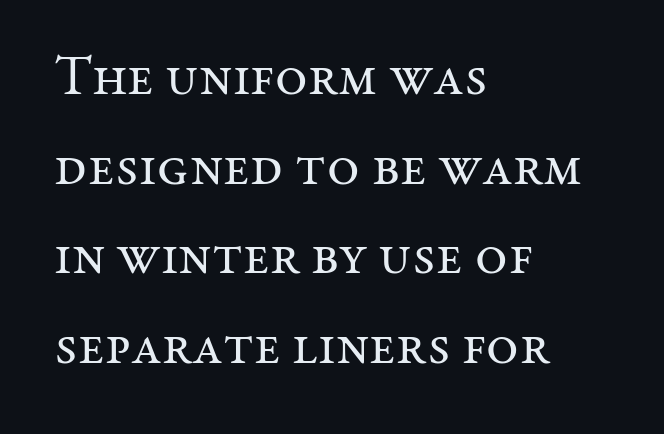
The image shows 56 px regular-weight serif type, upright; set left-aligned, normal line spacing (1.6x), normal letter spacing, not underlined; medium stroke contrast and a medium x-height.
